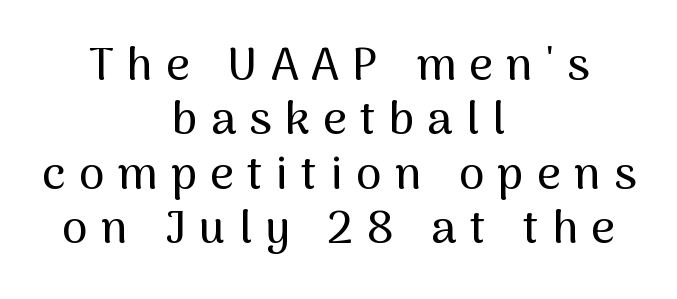
The letters advance in unequal steps, a hallmark of proportional type. These lines stack symmetrically, like a column narrowing and widening about its center. The glyphs in this specimen are sans serif. Do the letters lean? They stand straight. The strip under each line holds only bare page. Each word looks stretched out because of the extra space between its letters.
